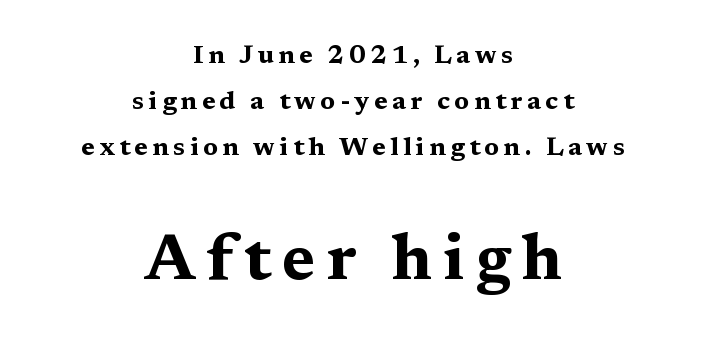
The image shows 64 px bold, wide serif type, upright; set centered, line spacing 1.76x, not underlined; the second (bottom) block is 2.46x larger; medium stroke contrast and a medium x-height.
